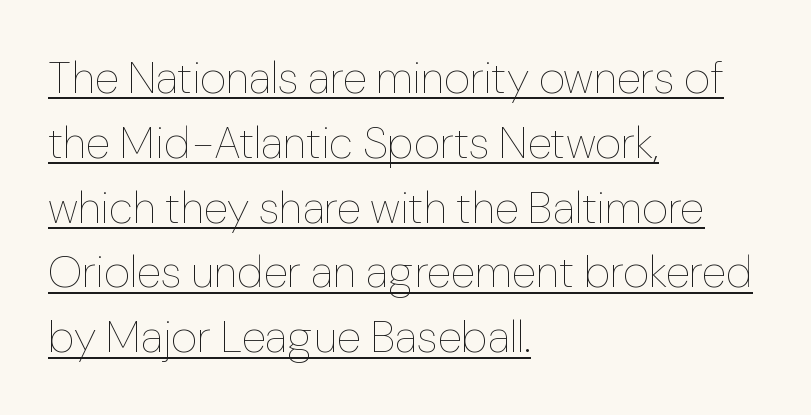
The text block is weighted toward the left margin, trailing off unevenly rightward. Compared with typical body copy, the letter spacing here is the same. Does a line run under the words? Yes, clearly. Interline gaps are of average width in this sample. No extra ink here — the face is not bold.
